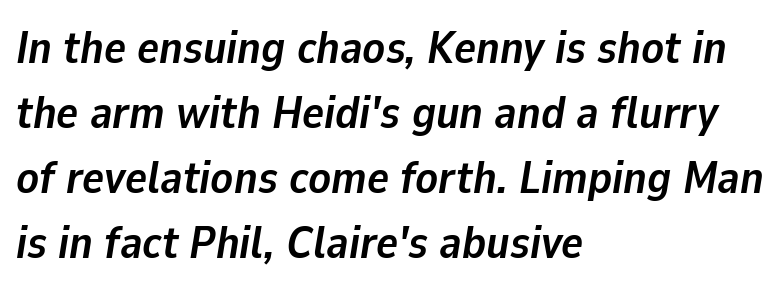
Q: Is the text bold? A: Yes.
Q: Is the text italic (slanted)? A: Yes, it leans right by about 9 degrees.
Q: Is the text underlined? A: No.
Q: How is the paragraph aligned? A: Left-aligned.
Q: Is the spacing between letters normal or unusually wide? A: Normal.
Q: Is the spacing between lines tight, normal or loose? A: Normal.
Q: Width (condensed, normal, or wide)? A: Normal.
Q: Stroke contrast? A: Low.
Q: x-height? A: Medium.
Q: Monospaced? A: No.
